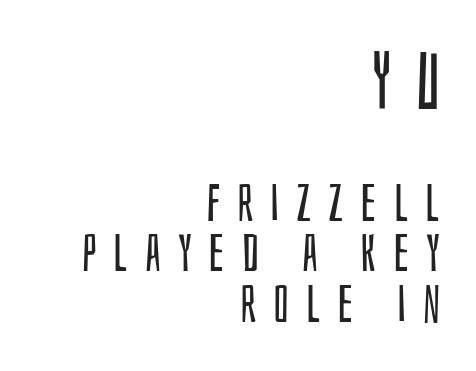
{"serif": "no", "italic": "no", "bold": "no", "weight": "regular", "width": "condensed", "stroke_contrast": "low", "x_height": "large", "monospaced": "no", "underline": "no", "align": "right", "line_spacing": "tight", "line_spacing_ratio": 0.97, "letter_spacing": "wide", "letter_spacing_em": 0.32, "larger_block": "first", "size_ratio": 1.5, "glyph_px": 78}
